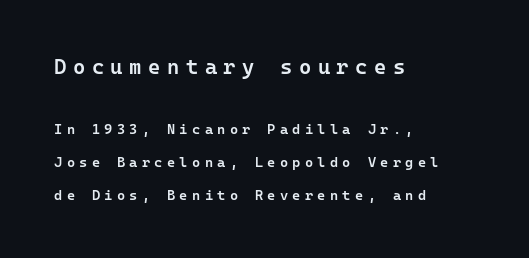
The image shows 21 px text type, upright; set left-aligned, loose line spacing (2.37x), unusually wide letter spacing (+0.31 em), not underlined; the first (top) block is 1.5x larger.
